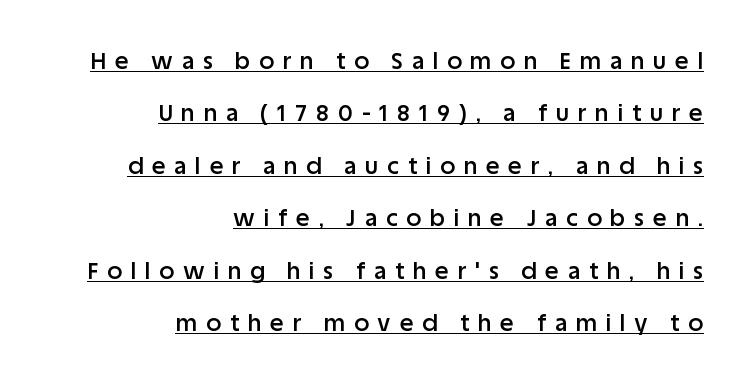
Q: Is the text bold? A: Semi-bold.
Q: Is the text italic (slanted)? A: No, it is upright.
Q: Is the text underlined? A: Yes.
Q: How is the paragraph aligned? A: Right-aligned.
Q: Is the spacing between letters normal or unusually wide? A: Unusually wide.
Q: Is the spacing between lines tight, normal or loose? A: Loose.
